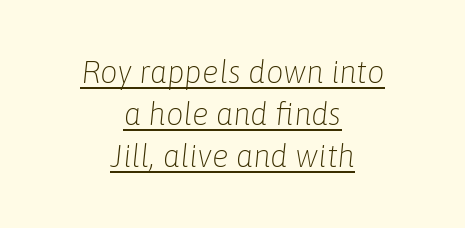
Q: Is the text bold? A: No.
Q: Is the text italic (slanted)? A: Yes, it leans right by about 6 degrees.
Q: Is the text underlined? A: Yes.
Q: How is the paragraph aligned? A: Centered.
Q: Is the spacing between letters normal or unusually wide? A: Normal.
Q: Is the spacing between lines tight, normal or loose? A: Normal.
Q: Width (condensed, normal, or wide)? A: Normal.
Q: Stroke contrast? A: Low.
Q: x-height? A: Medium.
Q: Monospaced? A: No.
